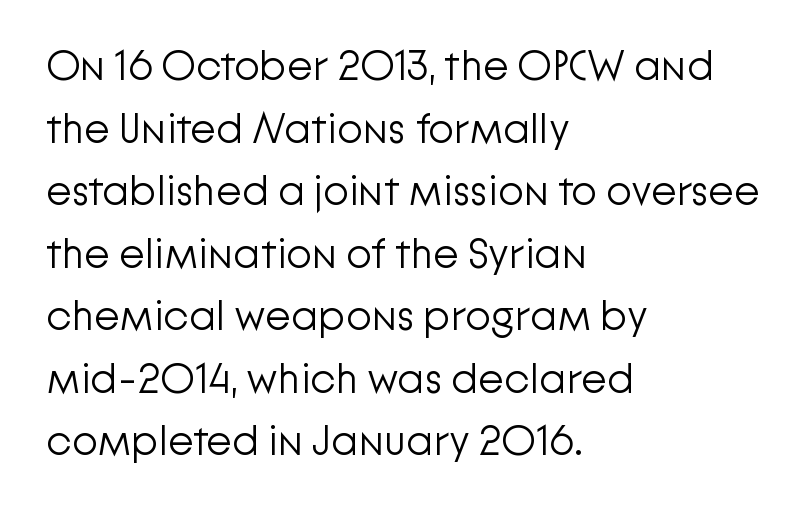
{"serif": "no", "italic": "no", "bold": "no", "weight": "light", "width": "normal", "stroke_contrast": "low", "x_height": "medium", "monospaced": "no", "underline": "no", "align": "left", "line_spacing": "normal", "line_spacing_ratio": 1.49, "letter_spacing": "normal", "letter_spacing_em": 0.0, "glyph_px": 42}
